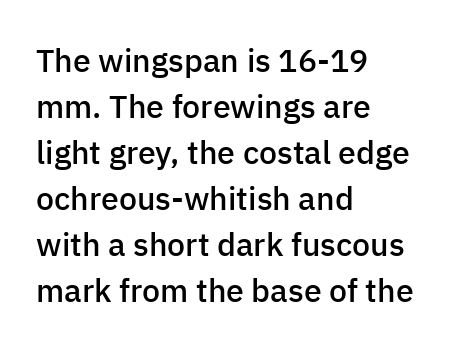
The image shows 32 px semibold sans-serif type, upright; set left-aligned, normal line spacing (1.44x), normal letter spacing, not underlined; low stroke contrast and a medium x-height.
